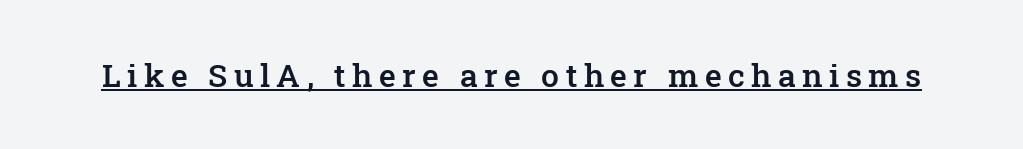
The face used here is proportionally spaced, like ordinary book or web type. There is plenty of visible air inserted between adjacent glyphs. The rendering uses the underline text-decoration. The text was rendered using a seriffed face with decorative stroke endings.
